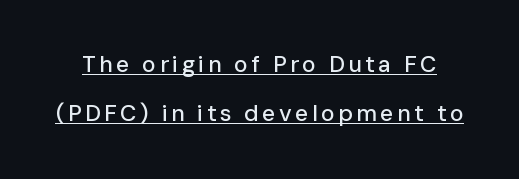
The image shows 23 px text type, upright; set loose line spacing (2.14x), underlined.
